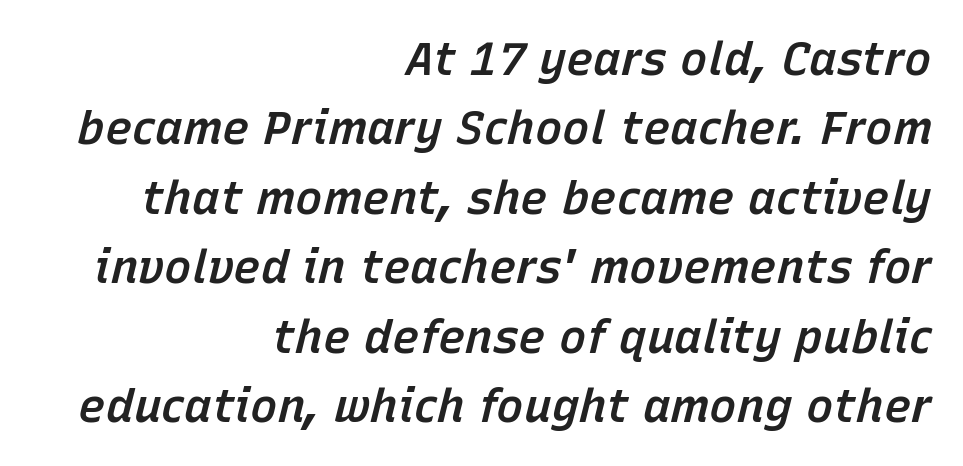
The rendering uses a moderate line-height, typical for paragraphs. Bare-footed words on every line. This sample uses an oblique cut, with every glyph tilted off the vertical. Glyph-to-glyph distance matches everyday printed text. Think of a printed novel: that variable character pitch is what you see here. A flush-right, rag-left setting is used for this passage.
